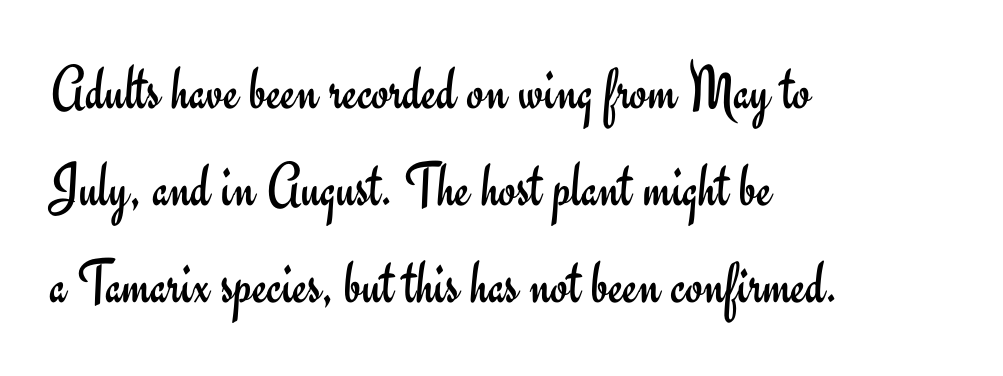
{"serif": "no", "bold": "no", "weight": "regular", "width": "normal", "stroke_contrast": "low", "x_height": "small", "monospaced": "no", "underline": "no", "align": "left", "line_spacing": "normal", "line_spacing_ratio": 1.54, "letter_spacing": "normal", "letter_spacing_em": 0.0, "glyph_px": 63}
